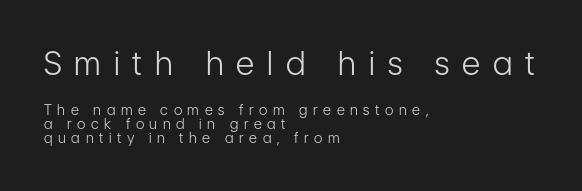
{"serif": "no", "italic": "no", "bold": "no", "weight": "light", "width": "condensed", "stroke_contrast": "low", "x_height": "medium", "monospaced": "no", "underline": "no", "align": "left", "line_spacing": "tight", "line_spacing_ratio": 0.99, "letter_spacing": "wide", "letter_spacing_em": 0.4, "larger_block": "first", "size_ratio": 2.29, "glyph_px": 32}
